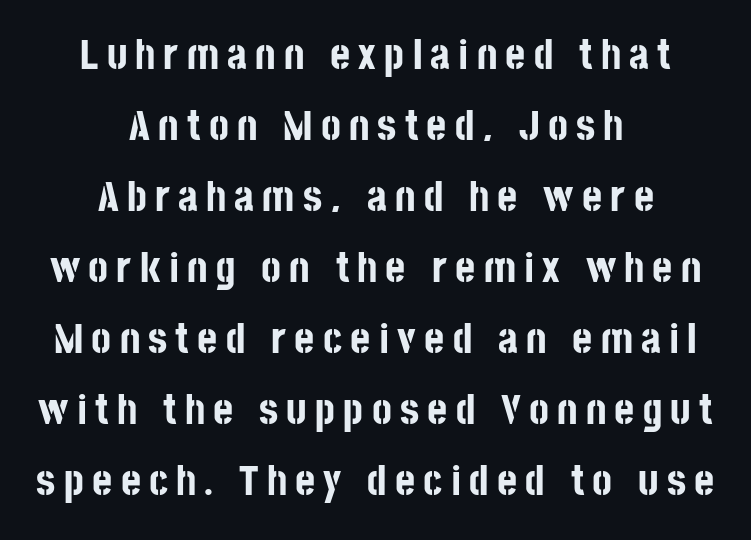
Quick note: interline space is typical. This sample is center-justified, so both line endings float freely. Do the characters align in a grid? No, the font is proportional. Words float on clear page, feet unadorned.
